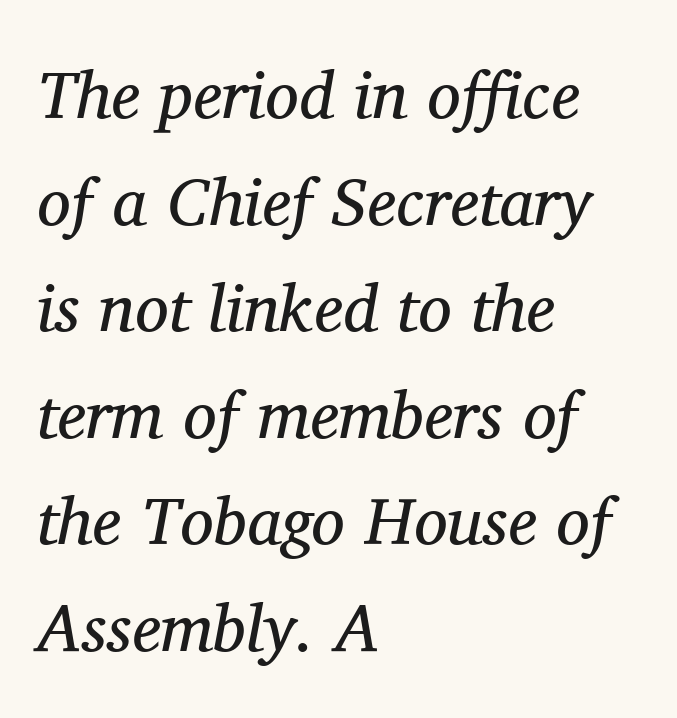
There's an unmistakable incline to the writing here. No heavy texture on the line: the type isn't bold. This sample keeps an unexceptional amount of space between lines. Check under the words: just untouched page. This sample has the flowing, uneven cadence of proportional lettering. What stands out about the letter spacing? Nothing — it is the standard amount.
